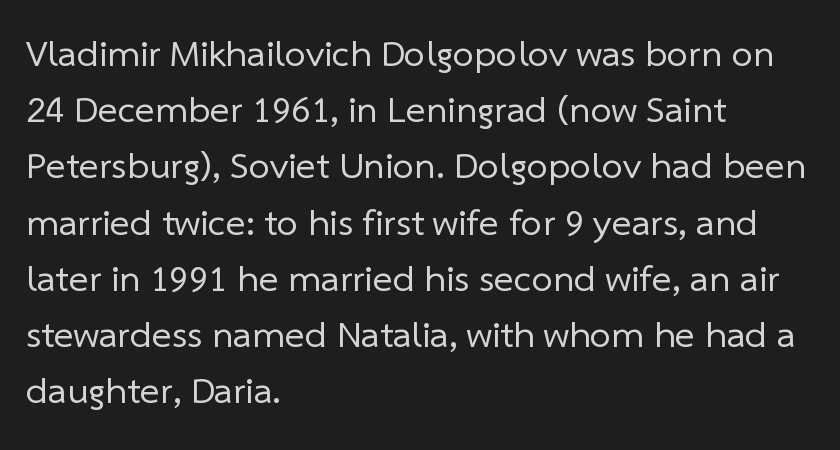
{"serif": "no", "bold": "no", "weight": "regular", "width": "normal", "stroke_contrast": "low", "x_height": "medium", "monospaced": "no", "underline": "no", "align": "left", "line_spacing": "normal", "line_spacing_ratio": 1.48, "letter_spacing": "normal", "letter_spacing_em": 0.0, "glyph_px": 38}
